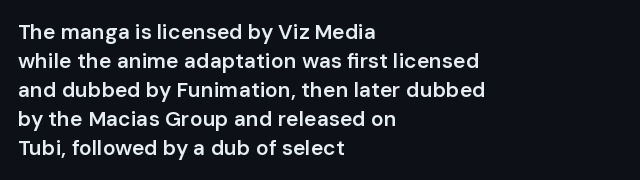
These lines keep a tight, regular rhythm from letter to letter. If you drew a ruler down the left edge, every line would touch it. Compared with an ordinary text face, these strokes are moderately heavier — a semibold. Whoever set this chose a conventional vertical rhythm. The glyphs are unaccompanied by any horizontal stroke below them.
